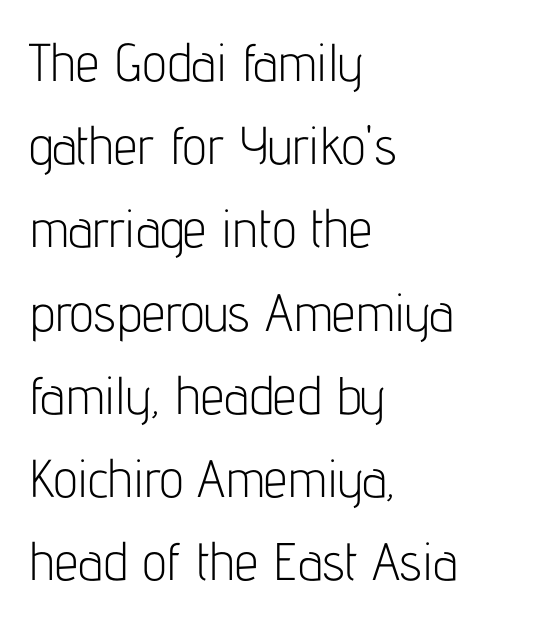
The image shows 53 px light, condensed sans-serif type, upright; set left-aligned, normal line spacing (1.57x), normal letter spacing, not underlined; low stroke contrast and a medium x-height.
